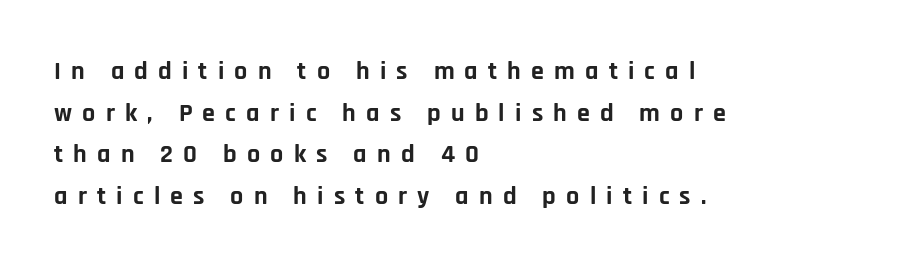
{"italic": "no", "bold": "yes", "underline": "no", "align": "left", "line_spacing": "normal", "line_spacing_ratio": 1.6, "letter_spacing": "wide", "letter_spacing_em": 0.39, "glyph_px": 26}
